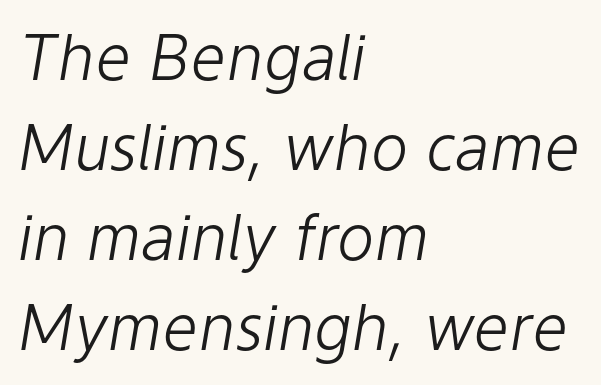
Q: Is the text bold? A: No.
Q: Is the text italic (slanted)? A: Yes, it leans right by about 9 degrees.
Q: Is the text underlined? A: No.
Q: How is the paragraph aligned? A: Left-aligned.
Q: Is the spacing between letters normal or unusually wide? A: Normal.
Q: Is the spacing between lines tight, normal or loose? A: Normal.
Q: Width (condensed, normal, or wide)? A: Normal.
Q: Stroke contrast? A: Low.
Q: x-height? A: Medium.
Q: Monospaced? A: No.
